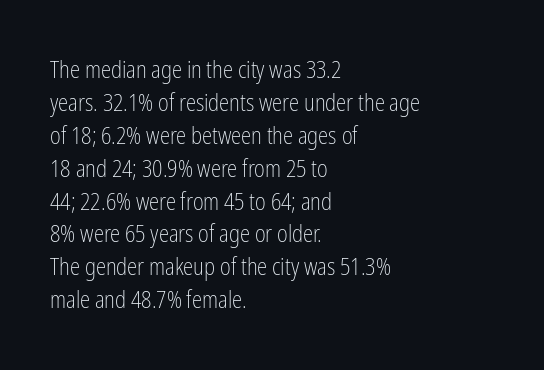
Honestly, the row spacing looks completely unremarkable. Caption: face not bold, strokes unweighted. Posture: vertical. This rendering features lettering with no underline. The setting favours the left margin, as ordinary paragraphs usually do.
